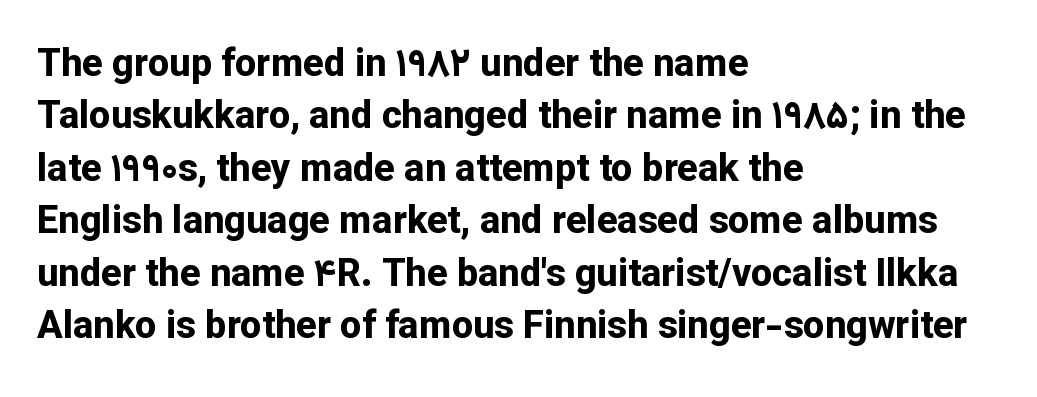
The image shows 38 px bold sans-serif type, upright; set left-aligned, normal line spacing (1.38x), normal letter spacing, not underlined; low stroke contrast and a medium x-height.
